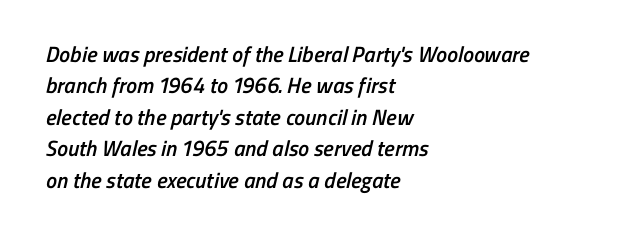
Q: Is the text bold? A: Semi-bold.
Q: Is the text underlined? A: No.
Q: How is the paragraph aligned? A: Left-aligned.
Q: Is the spacing between letters normal or unusually wide? A: Normal.
Q: Is the spacing between lines tight, normal or loose? A: Normal.
